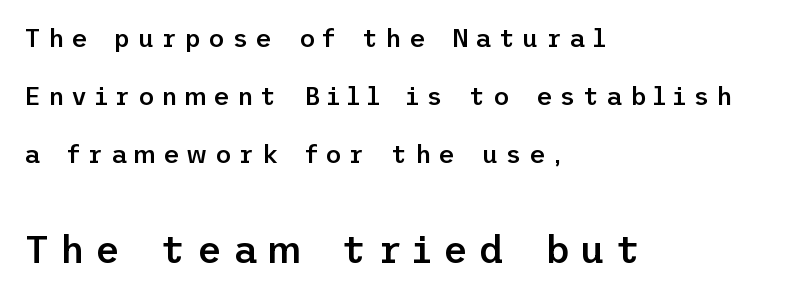
The image shows 38 px semibold sans-serif type, upright; set left-aligned, loose line spacing (2.32x), unusually wide letter spacing (+0.29 em), not underlined; the second (bottom) block is 1.52x larger; low stroke contrast and a medium x-height.
